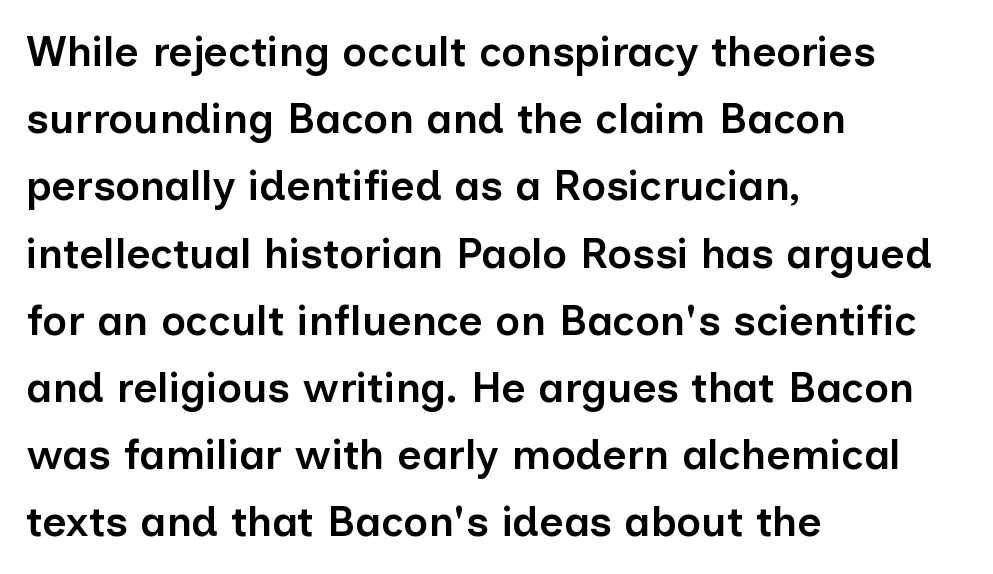
The image shows 42 px semibold sans-serif type, upright; set left-aligned, normal line spacing (1.6x), normal letter spacing, not underlined; low stroke contrast and a medium x-height.
